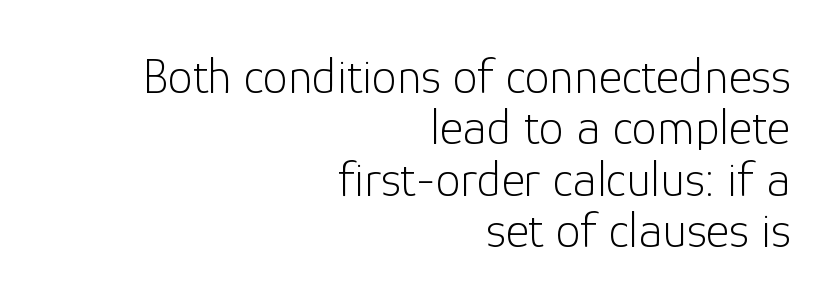
The image shows 50 px light sans-serif type, upright; set right-aligned, tight line spacing (1.03x), normal letter spacing, not underlined; low stroke contrast and a medium x-height.
